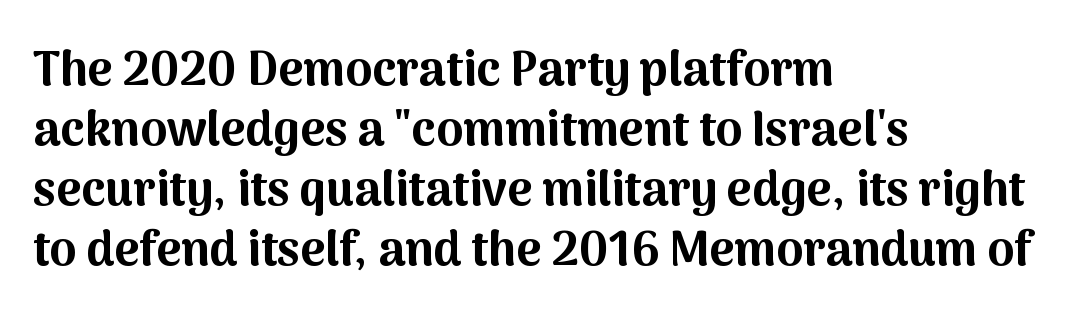
Q: Is the text bold? A: Yes.
Q: Is the text italic (slanted)? A: No, it is upright.
Q: Is the typeface a serif or a sans-serif typeface? A: Sans-serif.
Q: Is the text underlined? A: No.
Q: How is the paragraph aligned? A: Left-aligned.
Q: Is the spacing between letters normal or unusually wide? A: Normal.
Q: Is the spacing between lines tight, normal or loose? A: Normal.
Q: Width (condensed, normal, or wide)? A: Normal.
Q: Stroke contrast? A: Medium.
Q: x-height? A: Medium.
Q: Monospaced? A: No.
